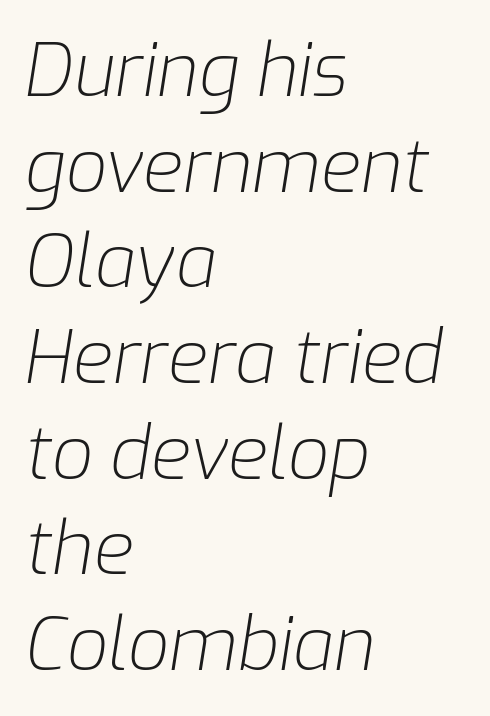
{"italic": "yes", "lean": "right", "slant_degrees": 9, "bold": "no", "weight": "light", "width": "normal", "stroke_contrast": "low", "x_height": "medium", "monospaced": "no", "underline": "no", "align": "left", "line_spacing": "normal", "line_spacing_ratio": 1.31, "letter_spacing": "normal", "letter_spacing_em": 0.0, "glyph_px": 73}
